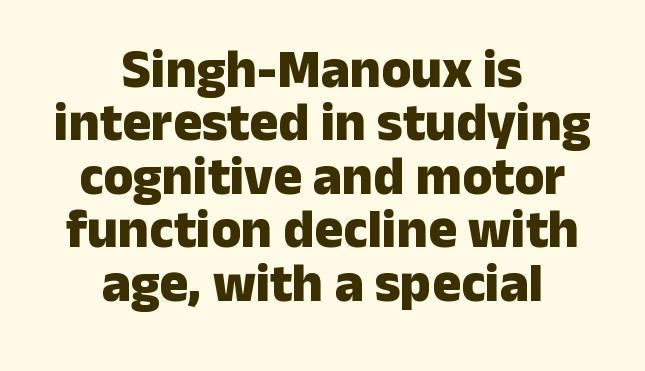
This sample trades vertical openness for compactness between lines. Posture: upright roman. Underline: absent. Heavy-handed strokes throughout: this text is bold. Note the varied advance widths — an 'i' is clearly narrower than an 'm'. Horizontal alignment here is central, giving a formal, balanced look.
